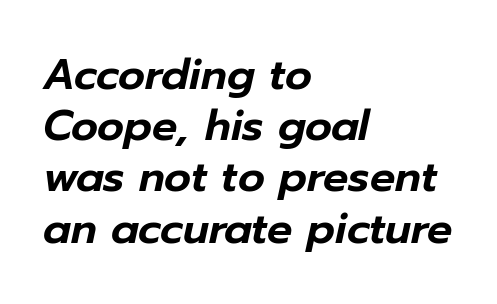
The specimen reads as italic at a glance. Leftover space on each line is placed entirely after the last word. Inter-character spacing is left at the font's built-in metrics. You could not count columns in this text — the font is proportionally spaced.
